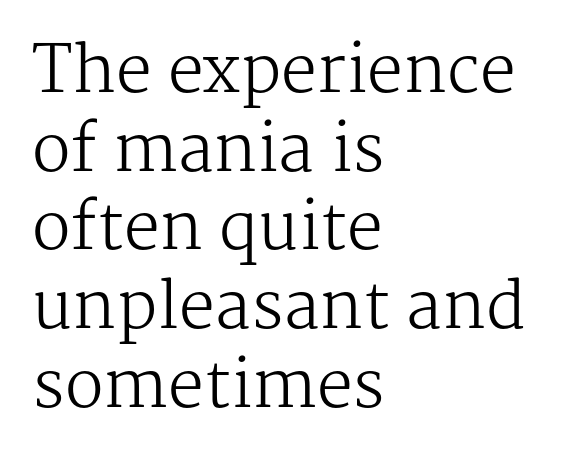
Q: Is the text bold? A: No.
Q: Is the text italic (slanted)? A: No, it is upright.
Q: Is the typeface a serif or a sans-serif typeface? A: Serif.
Q: Is the text underlined? A: No.
Q: How is the paragraph aligned? A: Left-aligned.
Q: Is the spacing between letters normal or unusually wide? A: Normal.
Q: Width (condensed, normal, or wide)? A: Normal.
Q: Stroke contrast? A: Medium.
Q: x-height? A: Medium.
Q: Monospaced? A: No.
